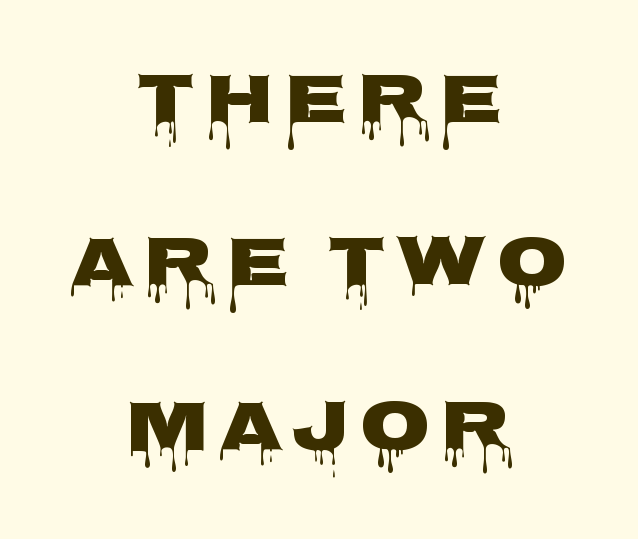
Q: Is the text italic (slanted)? A: No, it is upright.
Q: Is the typeface a serif or a sans-serif typeface? A: Sans-serif.
Q: Is the text underlined? A: No.
Q: How is the paragraph aligned? A: Centered.
Q: Is the spacing between lines tight, normal or loose? A: Loose.
Q: Width (condensed, normal, or wide)? A: Wide.
Q: Stroke contrast? A: Low.
Q: x-height? A: Large.
Q: Monospaced? A: No.
